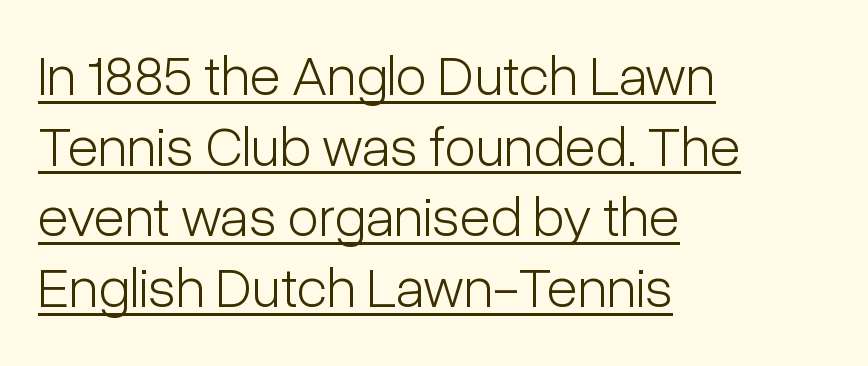
The image shows 57 px light, condensed sans-serif type, upright; set left-aligned, line spacing 1.24x, normal letter spacing, underlined; low stroke contrast and a medium x-height.
